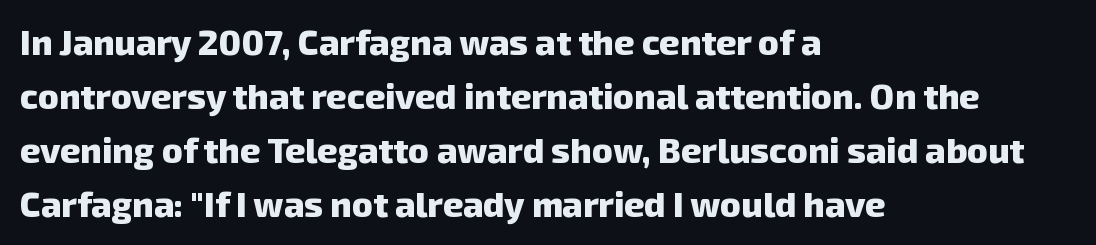
Each new line begins a customary step beneath the previous one. Words appear dense and cohesive because spacing is normal. Typographically, this falls in the sans-serif category. Stroke thickness is high; the sample reads as a true bold.
